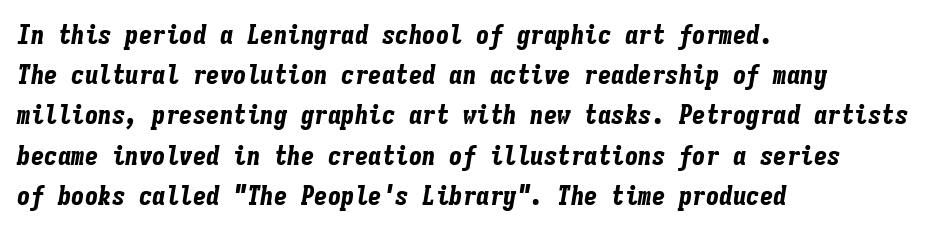
Reading down the column, the eye jumps a familiar distance to each next line. Compared with typical body copy, the letter spacing here is the same. In CSS terms this would be text-align: left. I'd describe the lettering as bold — thick and assertive. An italicized treatment has been applied to the whole sample. Rule under the text: the space is simply empty.
